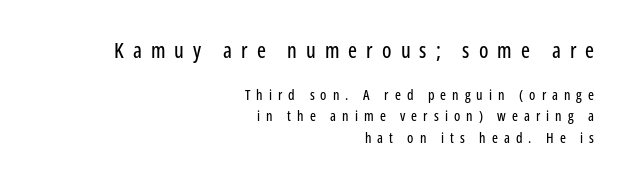
The image shows 21 px text type, upright; set right-aligned, normal line spacing (1.56x), unusually wide letter spacing (+0.43 em), not underlined; the first (top) block is 1.5x larger.
